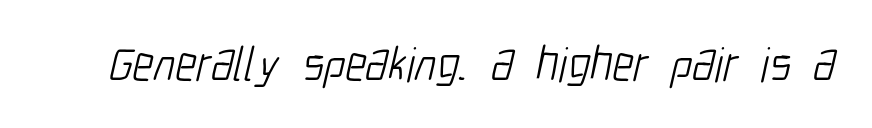
The image shows 49 px light, condensed sans-serif type; set normal letter spacing, not underlined; low stroke contrast and a medium x-height.
